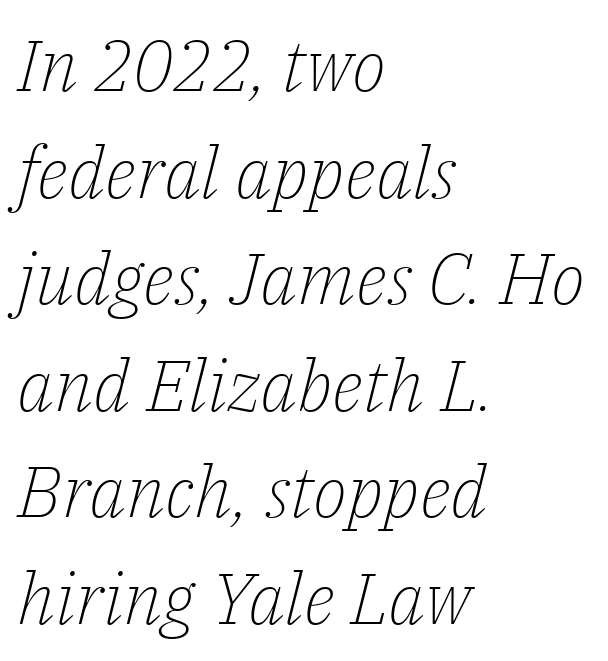
The image shows 72 px light serif type, italic (leaning right); set left-aligned, normal line spacing (1.48x), normal letter spacing, not underlined; low stroke contrast and a medium x-height.
